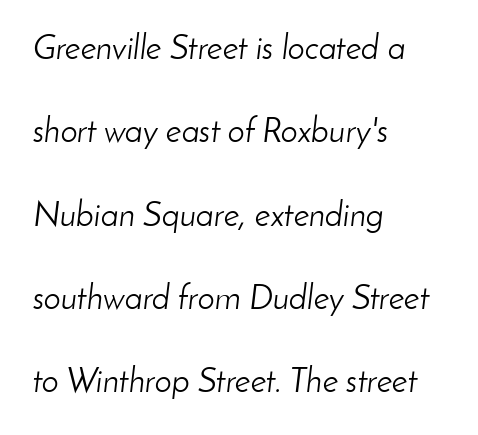
The image shows 34 px light type, italic (leaning right); set left-aligned, loose line spacing (2.45x), normal letter spacing, not underlined; low stroke contrast and a small x-height.
